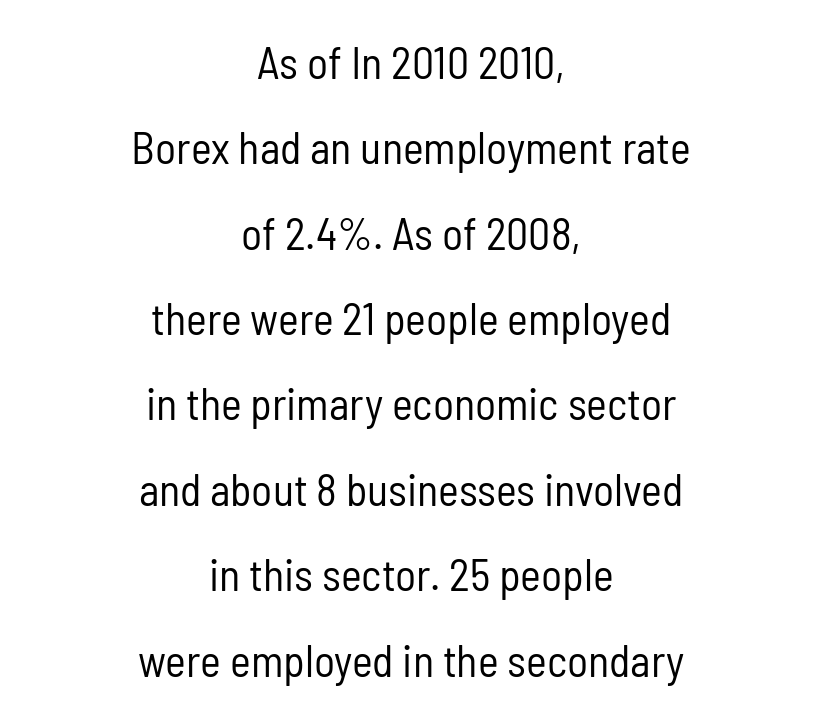
Q: Is the text bold? A: No.
Q: Is the text italic (slanted)? A: No, it is upright.
Q: Is the typeface a serif or a sans-serif typeface? A: Sans-serif.
Q: Is the text underlined? A: No.
Q: How is the paragraph aligned? A: Centered.
Q: Is the spacing between letters normal or unusually wide? A: Normal.
Q: Is the spacing between lines tight, normal or loose? A: Loose.
Q: Width (condensed, normal, or wide)? A: Condensed.
Q: Stroke contrast? A: Low.
Q: x-height? A: Medium.
Q: Monospaced? A: No.
